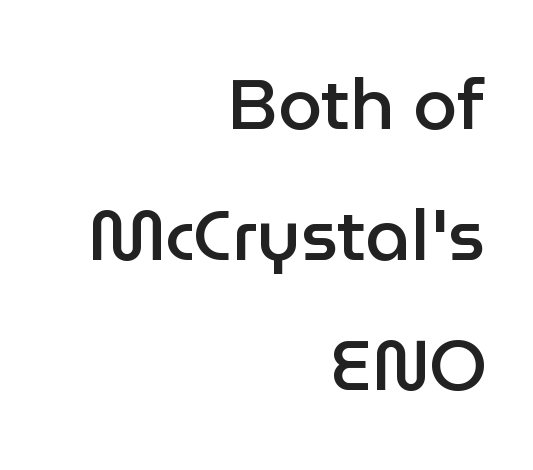
Q: Is the text bold? A: Semi-bold.
Q: Is the text italic (slanted)? A: No, it is upright.
Q: Is the typeface a serif or a sans-serif typeface? A: Sans-serif.
Q: Is the text underlined? A: No.
Q: How is the paragraph aligned? A: Right-aligned.
Q: Is the spacing between letters normal or unusually wide? A: Normal.
Q: Width (condensed, normal, or wide)? A: Normal.
Q: Stroke contrast? A: Low.
Q: x-height? A: Medium.
Q: Monospaced? A: No.
